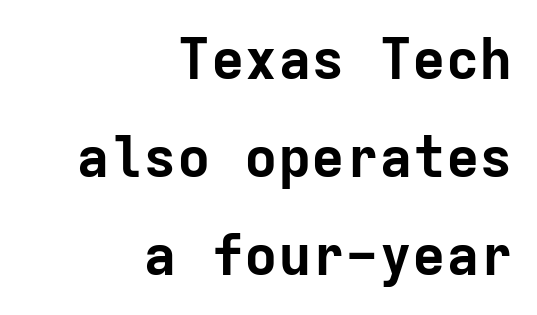
{"serif": "no", "italic": "no", "bold": "yes", "weight": "bold", "width": "normal", "stroke_contrast": "low", "x_height": "medium", "monospaced": "yes", "underline": "no", "align": "right", "line_spacing_ratio": 1.75, "letter_spacing": "normal", "letter_spacing_em": 0.0, "glyph_px": 56}
